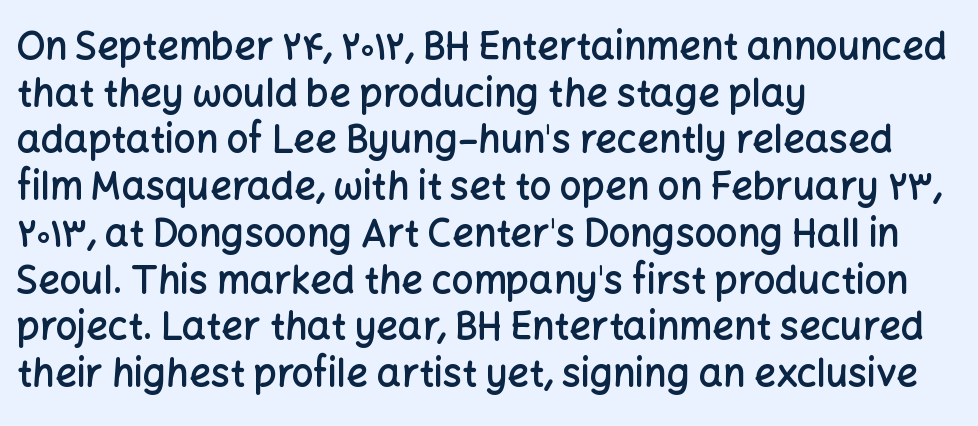
Q: Is the text bold? A: Semi-bold.
Q: Is the text italic (slanted)? A: No, it is upright.
Q: Is the typeface a serif or a sans-serif typeface? A: Sans-serif.
Q: Is the text underlined? A: No.
Q: How is the paragraph aligned? A: Left-aligned.
Q: Is the spacing between letters normal or unusually wide? A: Normal.
Q: Width (condensed, normal, or wide)? A: Normal.
Q: Stroke contrast? A: Low.
Q: x-height? A: Medium.
Q: Monospaced? A: No.
